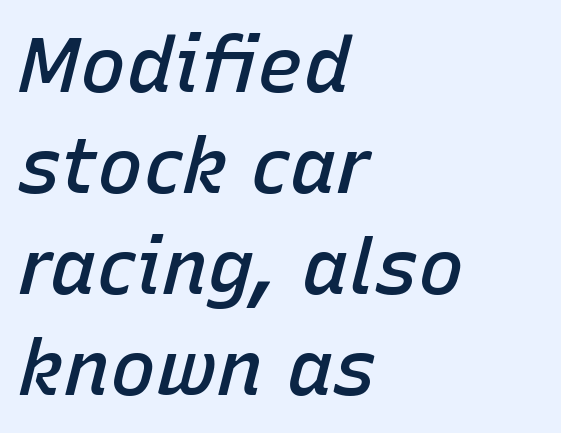
Q: Is the text bold? A: Semi-bold.
Q: Is the text italic (slanted)? A: Yes, it leans right by about 15 degrees.
Q: Is the text underlined? A: No.
Q: How is the paragraph aligned? A: Left-aligned.
Q: Is the spacing between letters normal or unusually wide? A: Normal.
Q: Is the spacing between lines tight, normal or loose? A: Normal.
Q: Width (condensed, normal, or wide)? A: Normal.
Q: Stroke contrast? A: Low.
Q: x-height? A: Medium.
Q: Monospaced? A: No.
